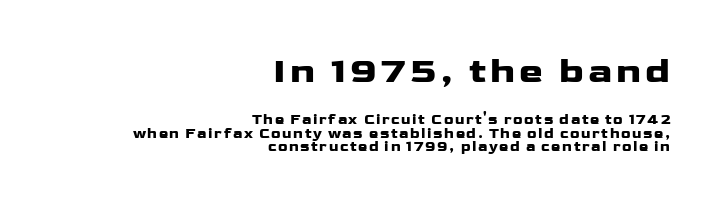
Q: Is the text italic (slanted)? A: No, it is upright.
Q: Is the typeface a serif or a sans-serif typeface? A: Sans-serif.
Q: Is the text underlined? A: No.
Q: How is the paragraph aligned? A: Right-aligned.
Q: Is the spacing between lines tight, normal or loose? A: Tight.
Q: Which block of text is set in a larger size, the first (top) or the second (bottom)? A: The first (top) one.
Q: Width (condensed, normal, or wide)? A: Wide.
Q: Stroke contrast? A: Low.
Q: x-height? A: Medium.
Q: Monospaced? A: No.
